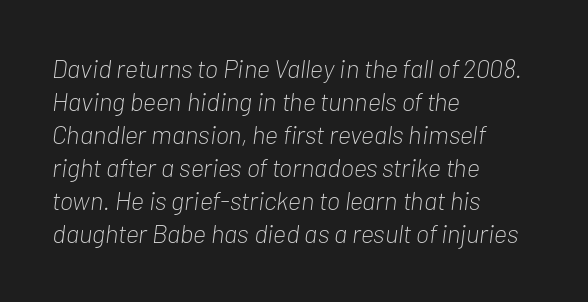
Q: Is the text bold? A: No.
Q: Is the text italic (slanted)? A: Yes, it leans right by about 7 degrees.
Q: Is the text underlined? A: No.
Q: How is the paragraph aligned? A: Left-aligned.
Q: Is the spacing between letters normal or unusually wide? A: Normal.
Q: Is the spacing between lines tight, normal or loose? A: Normal.
